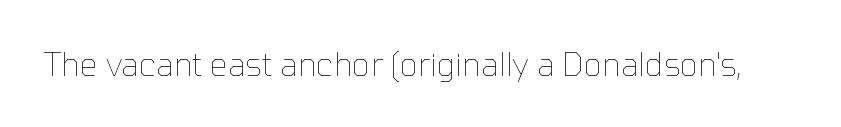
{"italic": "no", "bold": "no", "weight": "thin", "width": "normal", "stroke_contrast": "low", "x_height": "medium", "monospaced": "no", "underline": "no", "letter_spacing": "normal", "letter_spacing_em": 0.0, "glyph_px": 32}
